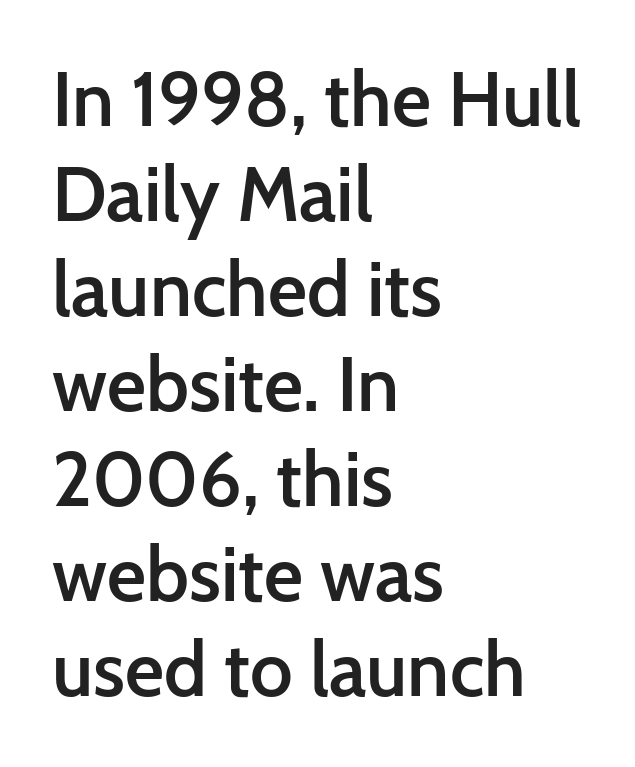
The rendering uses natural spacing where letterforms have individual widths. The lines sit at an ordinary, default distance from one another. The letters sit at their default tracking, neither squeezed nor spread. Which margin do the lines hug? The left one — the right edge is uneven.
